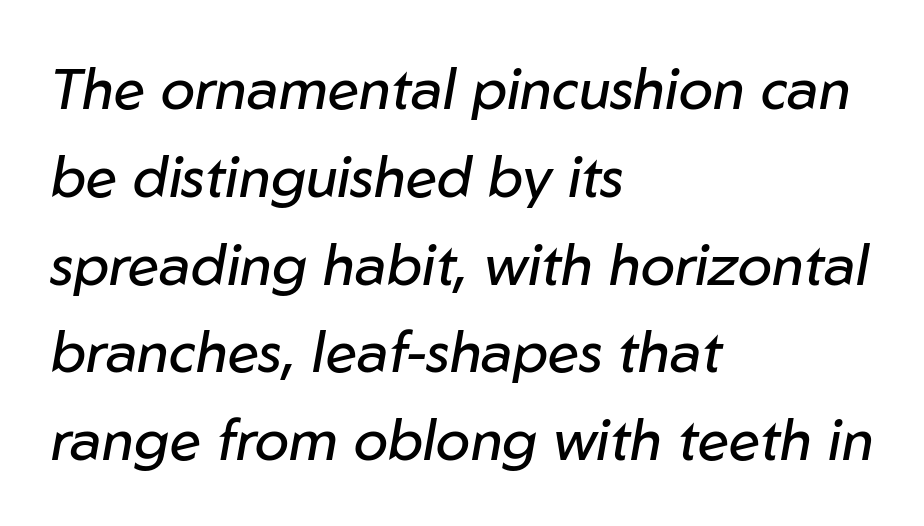
Is the stroke heavy? The answer is a plain regular-or-lighter. The space beneath each line is pristine and unruled. Leftover space on each line is placed entirely after the last word. This sample uses plain, unmodified letter spacing. Rows of type keep a routine distance in the vertical direction.
